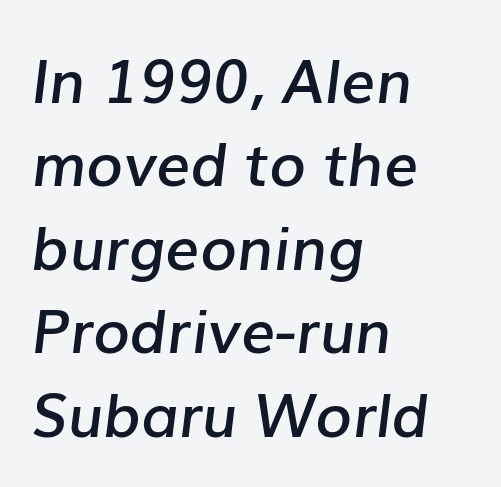
The designer left line spacing at the default. Only glyphs here, with clear space below each row. Caption: semibold face, moderately heavy strokes. The rag falls on the right side of this text block. A typesetter would call this proportional, since set widths differ per character. There's an unmistakable incline to the writing here.
